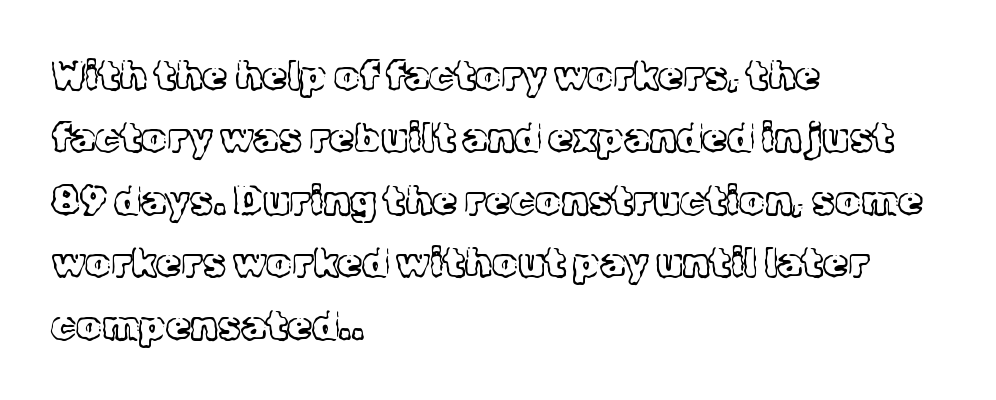
The image shows 40 px light serif type, upright; set left-aligned, normal line spacing (1.56x), normal letter spacing, not underlined; a medium x-height.
